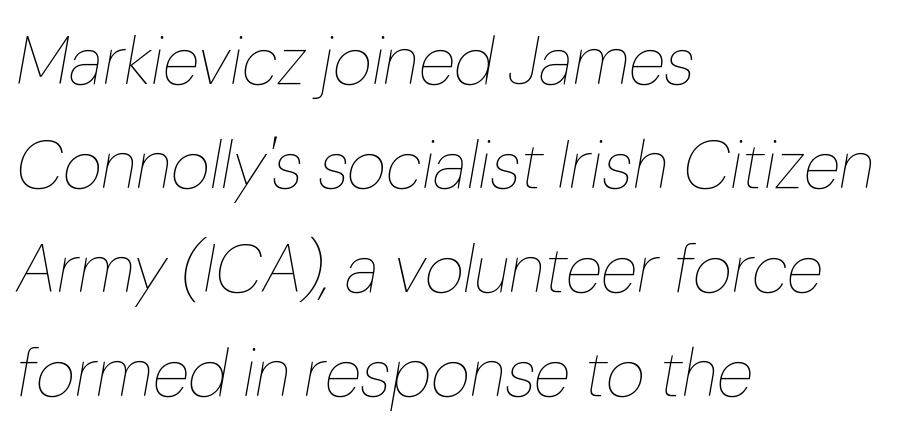
{"italic": "yes", "lean": "right", "slant_degrees": 10, "bold": "no", "weight": "thin", "width": "normal", "stroke_contrast": "low", "x_height": "medium", "monospaced": "no", "underline": "no", "align": "left", "line_spacing": "normal", "line_spacing_ratio": 1.53, "letter_spacing": "normal", "letter_spacing_em": 0.0, "glyph_px": 68}
